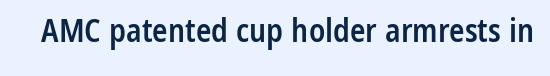
Q: Is the text bold? A: Semi-bold.
Q: Is the text italic (slanted)? A: No, it is upright.
Q: Is the typeface a serif or a sans-serif typeface? A: Sans-serif.
Q: Is the text underlined? A: No.
Q: Is the spacing between letters normal or unusually wide? A: Normal.
Q: Width (condensed, normal, or wide)? A: Condensed.
Q: Stroke contrast? A: Low.
Q: x-height? A: Medium.
Q: Monospaced? A: No.
